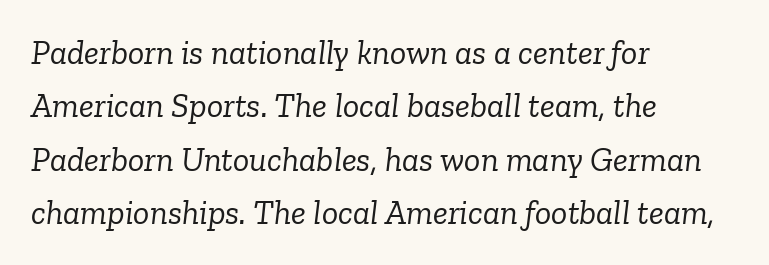
Q: Is the text bold? A: No.
Q: Is the text italic (slanted)? A: Yes, it leans right by about 6 degrees.
Q: Is the typeface a serif or a sans-serif typeface? A: Serif.
Q: Is the text underlined? A: No.
Q: How is the paragraph aligned? A: Left-aligned.
Q: Is the spacing between letters normal or unusually wide? A: Normal.
Q: Is the spacing between lines tight, normal or loose? A: Normal.
Q: Width (condensed, normal, or wide)? A: Normal.
Q: Stroke contrast? A: Low.
Q: x-height? A: Medium.
Q: Monospaced? A: No.
